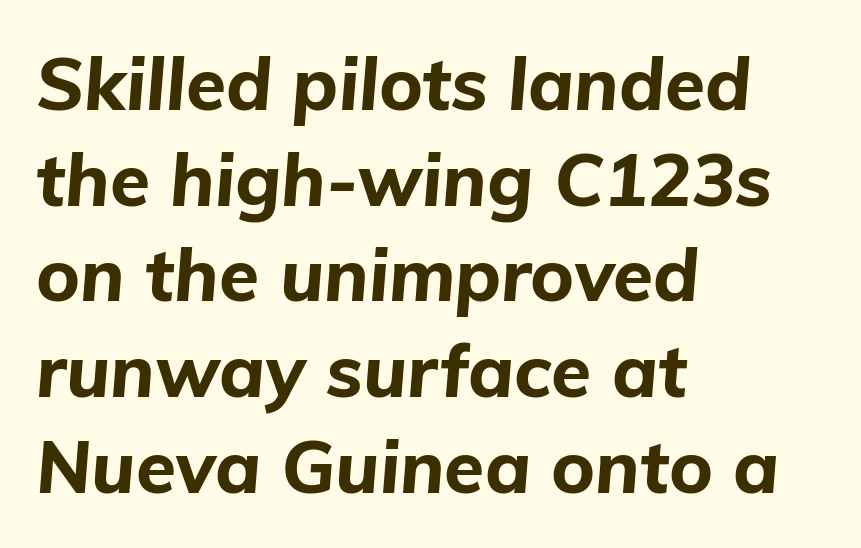
{"italic": "yes", "lean": "right", "slant_degrees": 5, "bold": "yes", "weight": "bold", "width": "normal", "stroke_contrast": "low", "x_height": "medium", "monospaced": "no", "underline": "no", "align": "left", "line_spacing": "normal", "line_spacing_ratio": 1.31, "letter_spacing": "normal", "letter_spacing_em": 0.0, "glyph_px": 73}
